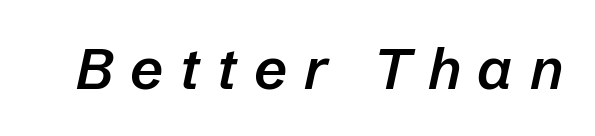
{"italic": "yes", "lean": "right", "slant_degrees": 12, "bold": "semi", "weight": "semibold", "width": "normal", "stroke_contrast": "low", "x_height": "medium", "monospaced": "no", "underline": "no", "letter_spacing": "wide", "letter_spacing_em": 0.29, "glyph_px": 58}
